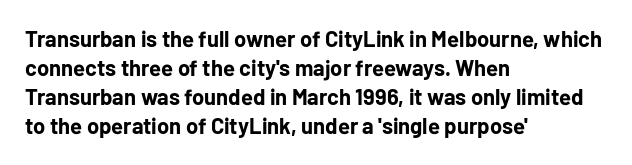
Q: Is the text bold? A: Yes.
Q: Is the text italic (slanted)? A: No, it is upright.
Q: Is the text underlined? A: No.
Q: How is the paragraph aligned? A: Left-aligned.
Q: Is the spacing between letters normal or unusually wide? A: Normal.
Q: Is the spacing between lines tight, normal or loose? A: Normal.
